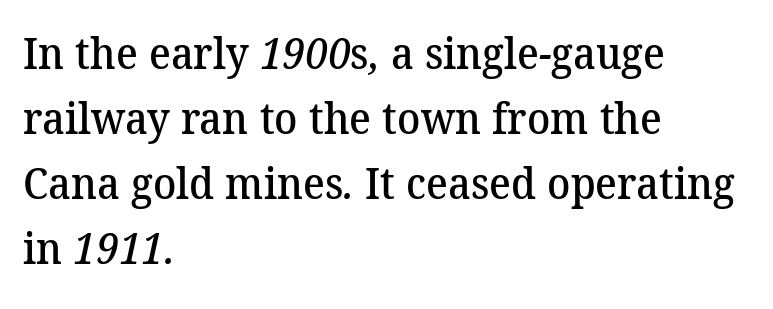
{"serif": "yes", "bold": "semi", "weight": "semibold", "width": "normal", "stroke_contrast": "medium", "x_height": "medium", "monospaced": "no", "underline": "no", "align": "left", "line_spacing": "normal", "line_spacing_ratio": 1.51, "letter_spacing": "normal", "letter_spacing_em": 0.0, "glyph_px": 43}
